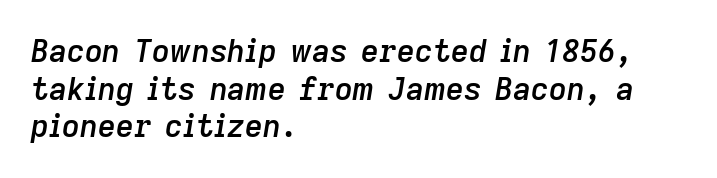
This rendering leaves character spacing at its baseline value. Casual observation: everything's shoved over to the left. The rendering uses natural spacing where letterforms have individual widths. Underlining? Definitely not there. In terms of posture, this sample is oblique.
